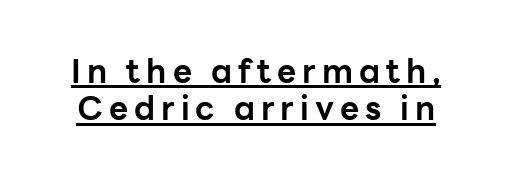
Q: Is the text bold? A: Yes.
Q: Is the text italic (slanted)? A: No, it is upright.
Q: Is the typeface a serif or a sans-serif typeface? A: Sans-serif.
Q: Is the text underlined? A: Yes.
Q: Is the spacing between lines tight, normal or loose? A: Tight.
Q: Width (condensed, normal, or wide)? A: Normal.
Q: Stroke contrast? A: Low.
Q: x-height? A: Medium.
Q: Monospaced? A: No.
